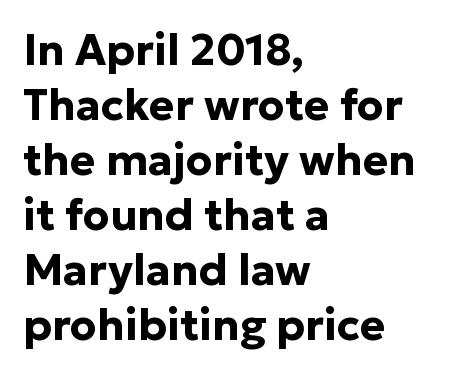
{"serif": "no", "italic": "no", "bold": "yes", "weight": "bold", "width": "normal", "stroke_contrast": "low", "x_height": "medium", "monospaced": "no", "underline": "no", "align": "left", "line_spacing": "normal", "line_spacing_ratio": 1.28, "letter_spacing": "normal", "letter_spacing_em": 0.0, "glyph_px": 43}
